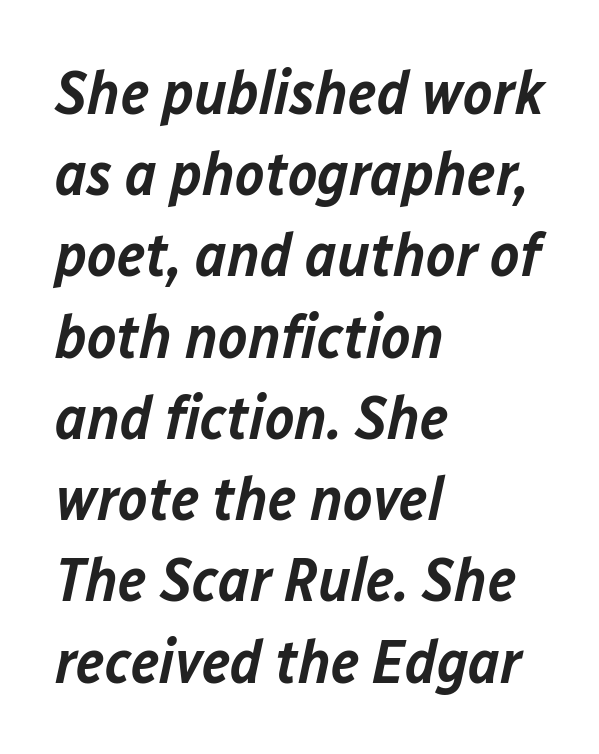
The image shows 62 px semibold type, italic (leaning right); set left-aligned, normal line spacing (1.31x), normal letter spacing, not underlined; low stroke contrast and a medium x-height.
